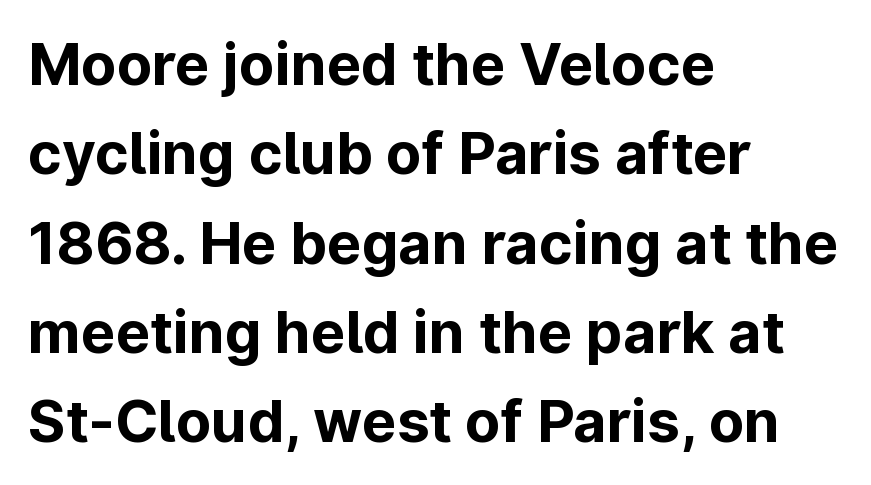
Each new line begins a customary step beneath the previous one. Compared with a centered layout, this one pins lines to the left instead. The sample has been set heavy, in full bold. Look at the tracking — it's just the regular setting, nothing added. A roman cut, with each character standing at attention. This sample has the flowing, uneven cadence of proportional lettering.
